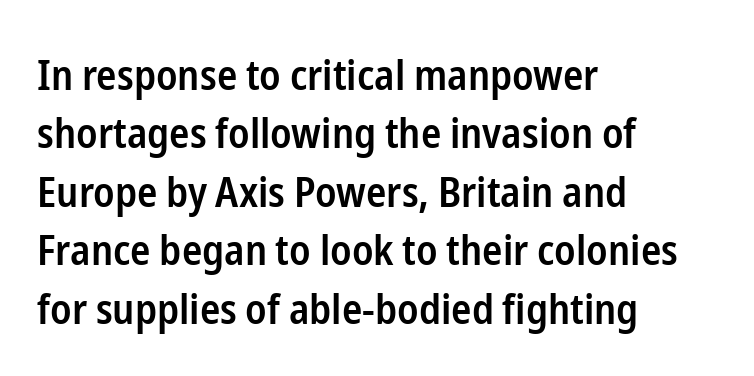
Do the letters lean? They stand straight. The face used here is rendered with its standard letterfit. Do the characters align in a grid? No, the font is proportional. Examine the stroke ends and you'll find no serifs. Strokes here are thickened, but only to semibold level. Compared with a centered layout, this one pins lines to the left instead.
